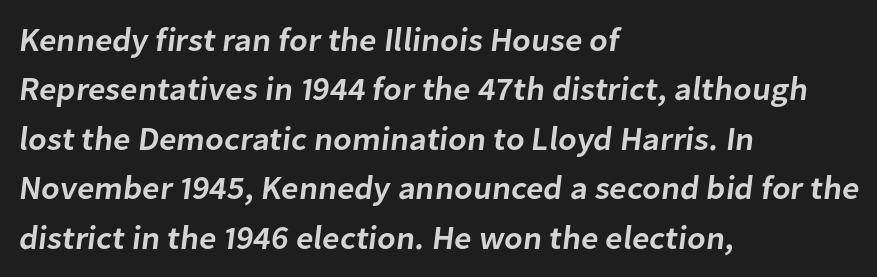
The image shows 33 px semibold sans-serif type; set left-aligned, normal line spacing (1.5x), normal letter spacing, not underlined; low stroke contrast and a medium x-height.
